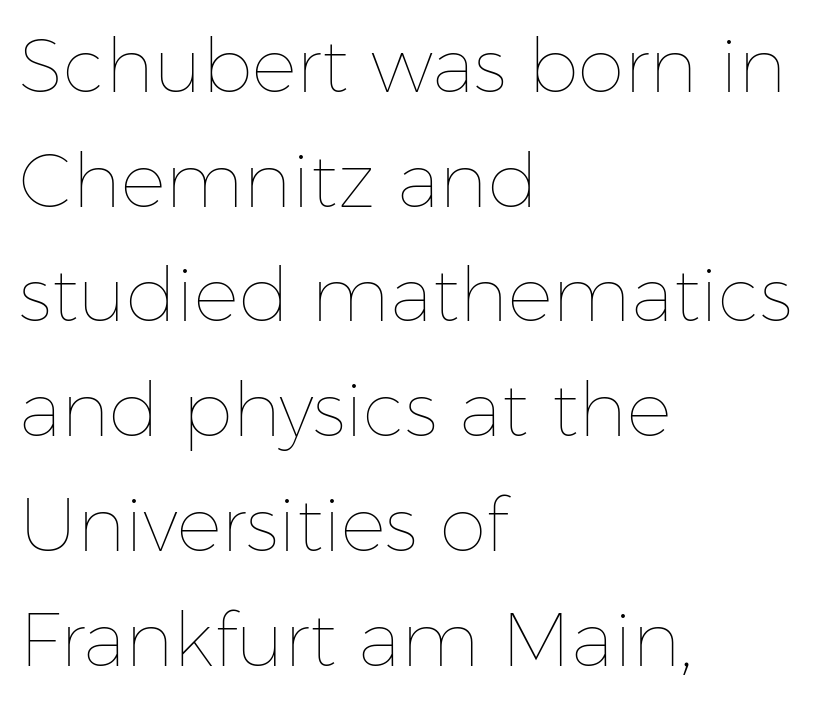
The image shows 75 px thin type, upright; set left-aligned, normal line spacing (1.53x), normal letter spacing, not underlined; low stroke contrast and a medium x-height.
